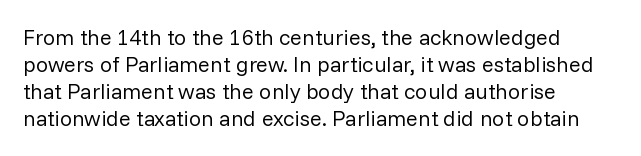
The image shows 22 px text type, upright; set left-aligned, line spacing 1.23x, normal letter spacing, not underlined.
